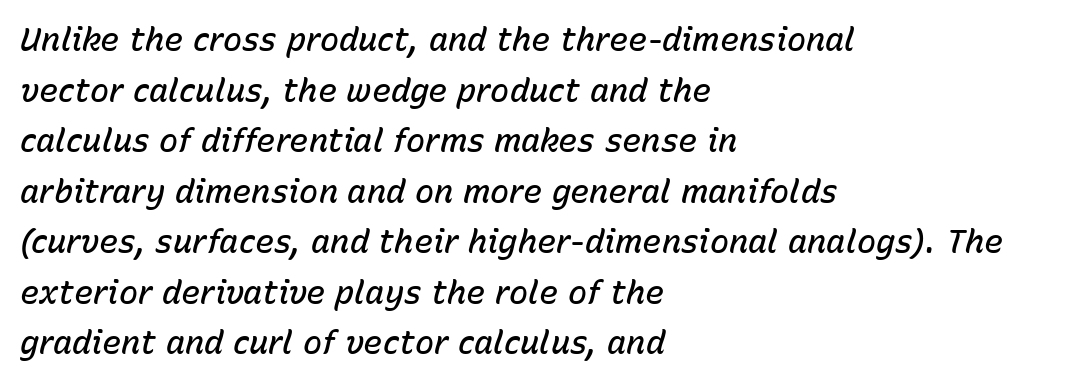
The image shows 32 px semibold type, italic (leaning right); set left-aligned, normal line spacing (1.58x), normal letter spacing, not underlined; low stroke contrast and a medium x-height.
